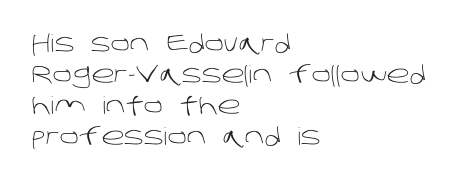
Descenders hang freely into open space. Weight: regular or lighter. One glance says typical: line gaps are just what's usual. You could call the tracking neutral — neither tight nor loose. If you drew a ruler down the left edge, every line would touch it.
